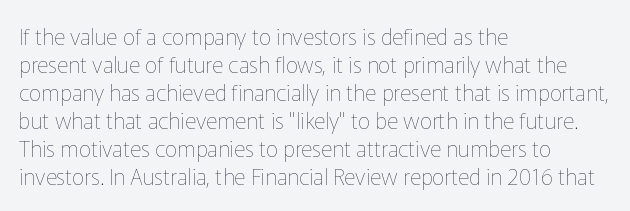
Q: Is the text bold? A: No.
Q: Is the text italic (slanted)? A: No, it is upright.
Q: Is the text underlined? A: No.
Q: How is the paragraph aligned? A: Left-aligned.
Q: Is the spacing between letters normal or unusually wide? A: Normal.
Q: Is the spacing between lines tight, normal or loose? A: Normal.
